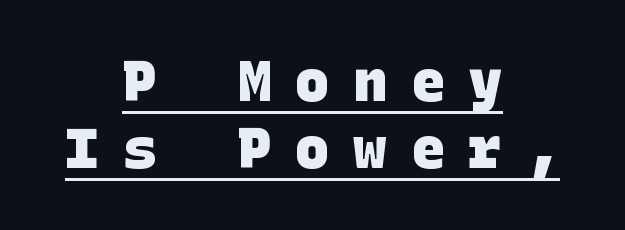
The face used here is rendered with a markedly widened letterfit. Set as a true bold cut, around the 700 mark. One-word summary of the alignment: center. In designer terms, the underline attribute is active on this setting.
